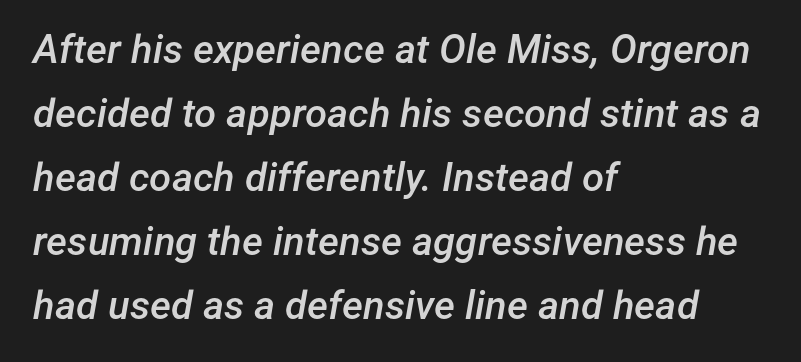
Is the type slanted? Yes — the strokes lean at a clear angle. Proportional: the letters do not fall into vertical columns. Semibold letterforms, between regular and bold. Line starts are locked; line ends wander. Is the letter spacing exaggerated? No — it looks like the ordinary default. The space directly below the letters is spotless.
